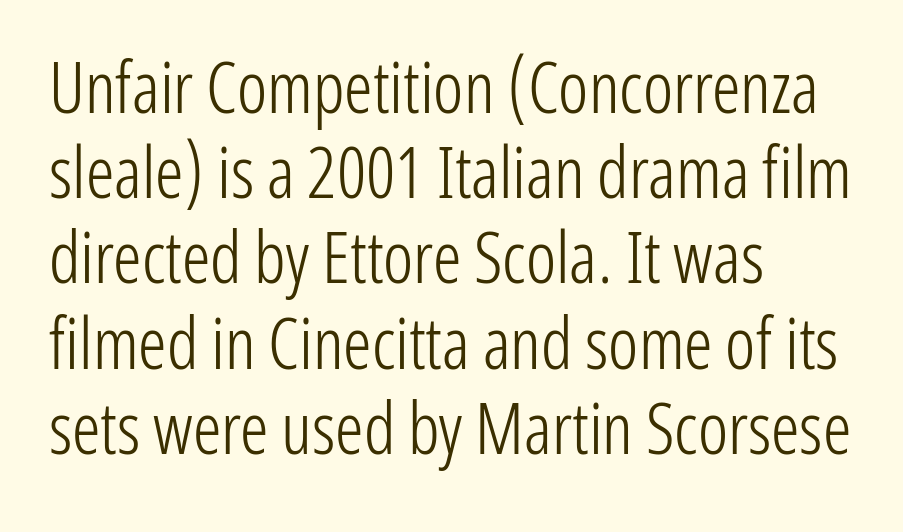
The image shows 71 px light, condensed sans-serif type, upright; set left-aligned, line spacing 1.2x, normal letter spacing, not underlined; low stroke contrast and a medium x-height.
